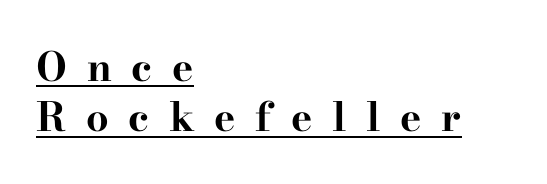
Q: Is the text bold? A: Yes.
Q: Is the text italic (slanted)? A: No, it is upright.
Q: Is the typeface a serif or a sans-serif typeface? A: Serif.
Q: Is the text underlined? A: Yes.
Q: How is the paragraph aligned? A: Left-aligned.
Q: Is the spacing between letters normal or unusually wide? A: Unusually wide.
Q: Is the spacing between lines tight, normal or loose? A: Normal.
Q: Width (condensed, normal, or wide)? A: Wide.
Q: Stroke contrast? A: High.
Q: x-height? A: Small.
Q: Monospaced? A: No.
